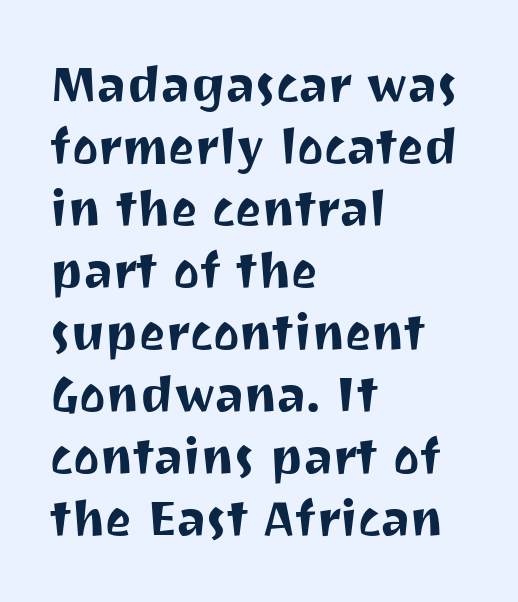
The image shows 50 px sans-serif type, upright; set left-aligned, line spacing 1.24x, normal letter spacing, not underlined; medium stroke contrast and a medium x-height.
